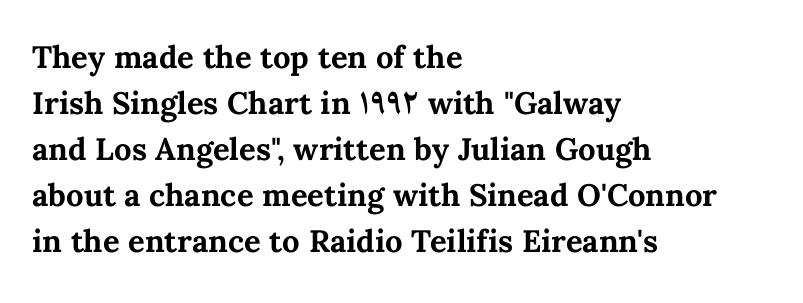
The image shows 31 px bold type, upright; set left-aligned, normal line spacing (1.48x), normal letter spacing, not underlined; medium stroke contrast and a medium x-height.
